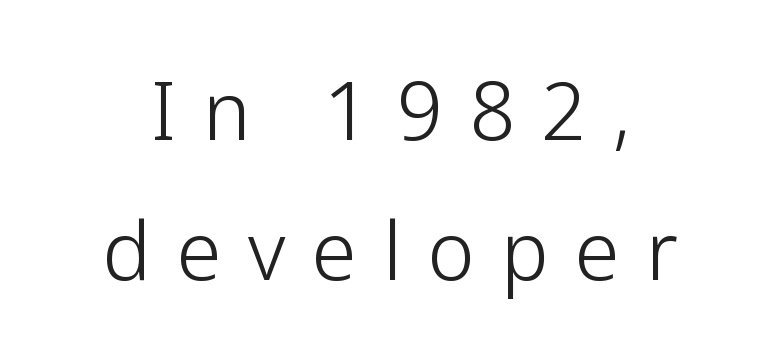
The image shows 80 px light sans-serif type, upright; set line spacing 1.75x, unusually wide letter spacing (+0.33 em), not underlined; low stroke contrast and a medium x-height.
